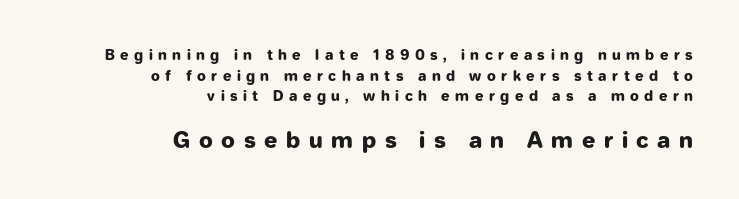
The axis of the letterforms is exactly vertical. Does extra space separate the letters? Yes, quite a lot of it. The following chunk of copy outweighs the initial chunk in type size. Students, observe: this is what conventionally led text looks like.
